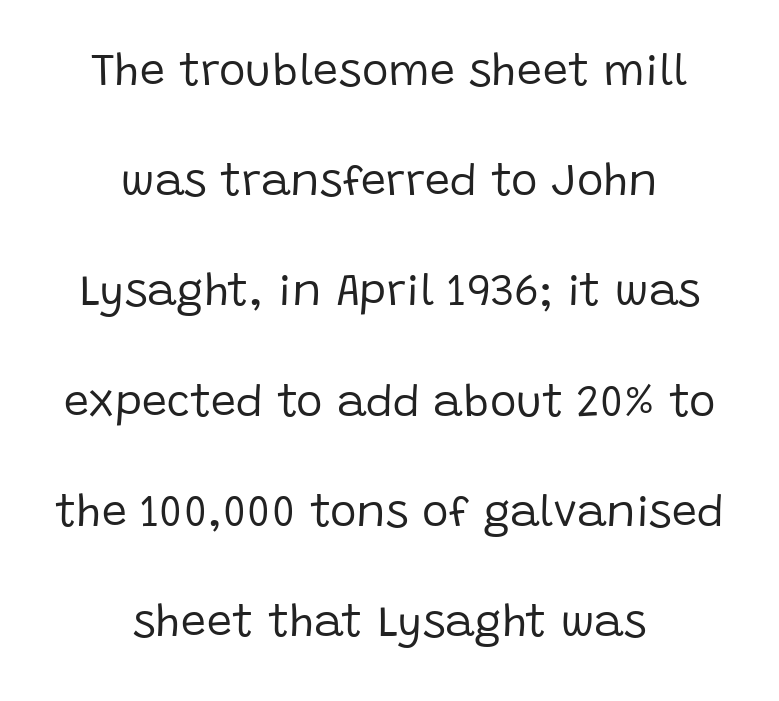
{"serif": "no", "italic": "no", "bold": "no", "weight": "regular", "width": "normal", "stroke_contrast": "low", "x_height": "large", "monospaced": "no", "underline": "no", "align": "center", "line_spacing": "loose", "line_spacing_ratio": 2.45, "letter_spacing": "normal", "letter_spacing_em": 0.0, "glyph_px": 45}
